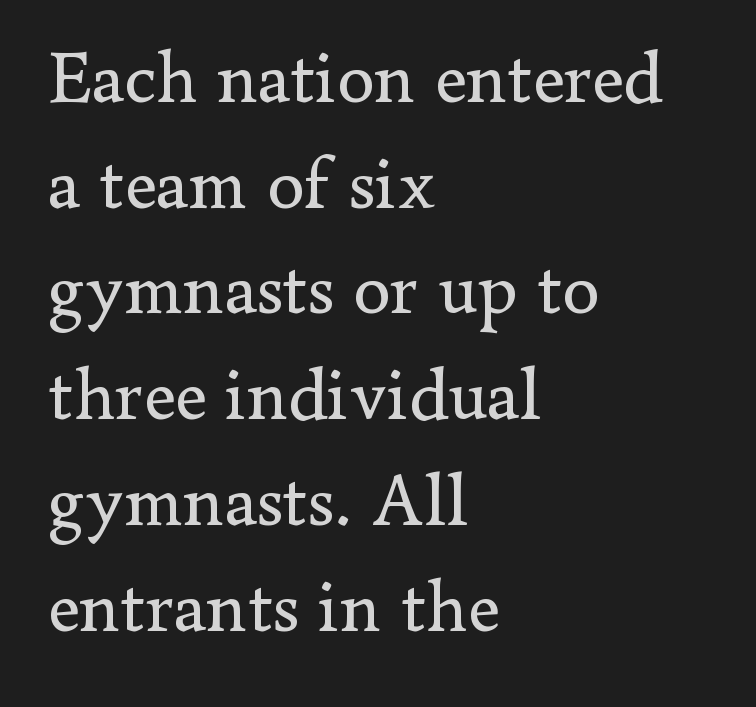
Is the block centered? No — it sits flush against the left margin. Looks like regular typesetting: each glyph gets only the width it needs. This is not heavy type; no bold has been used. Inter-character spacing is left at the font's built-in metrics.
